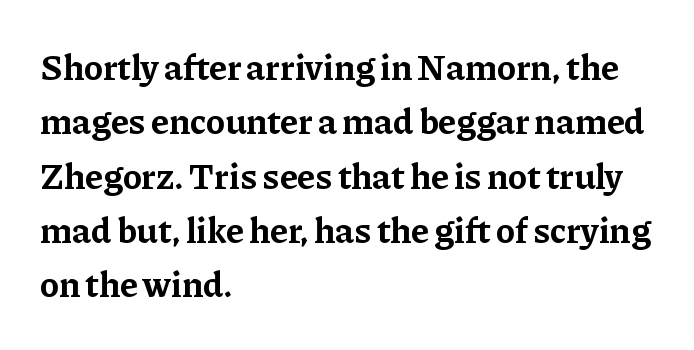
The image shows 36 px bold serif type, upright; set left-aligned, normal line spacing (1.51x), normal letter spacing, not underlined; low stroke contrast and a medium x-height.
